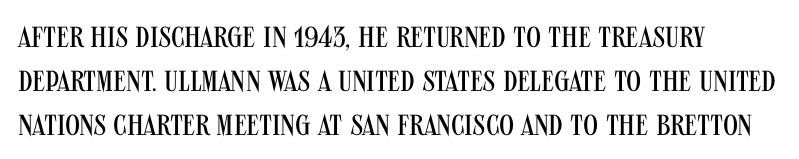
Q: Is the text bold? A: No.
Q: Is the text italic (slanted)? A: No, it is upright.
Q: Is the typeface a serif or a sans-serif typeface? A: Sans-serif.
Q: Is the text underlined? A: No.
Q: How is the paragraph aligned? A: Left-aligned.
Q: Is the spacing between letters normal or unusually wide? A: Normal.
Q: Is the spacing between lines tight, normal or loose? A: Normal.
Q: Width (condensed, normal, or wide)? A: Condensed.
Q: Stroke contrast? A: Medium.
Q: x-height? A: Large.
Q: Monospaced? A: No.
